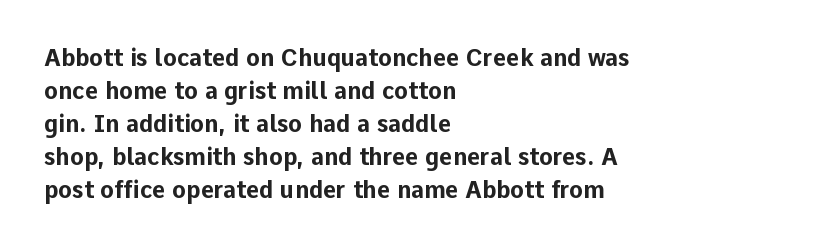
The image shows 23 px bold type, upright; set left-aligned, normal line spacing (1.43x), normal letter spacing, not underlined.
